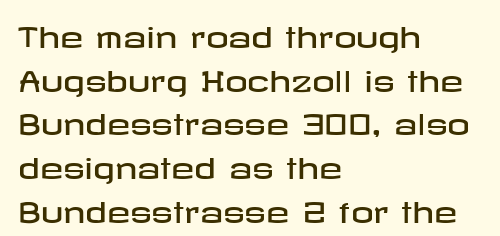
Q: Is the text italic (slanted)? A: No, it is upright.
Q: Is the typeface a serif or a sans-serif typeface? A: Sans-serif.
Q: Is the text underlined? A: No.
Q: How is the paragraph aligned? A: Left-aligned.
Q: Is the spacing between letters normal or unusually wide? A: Normal.
Q: Is the spacing between lines tight, normal or loose? A: Normal.
Q: Width (condensed, normal, or wide)? A: Wide.
Q: Stroke contrast? A: Low.
Q: x-height? A: Medium.
